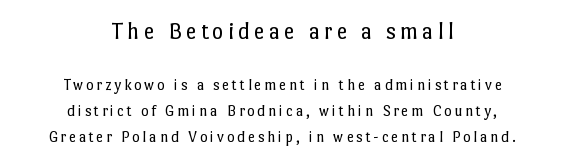
The image shows 24 px text type, upright; set centered, normal line spacing (1.63x), not underlined; the first (top) block is 1.5x larger.
